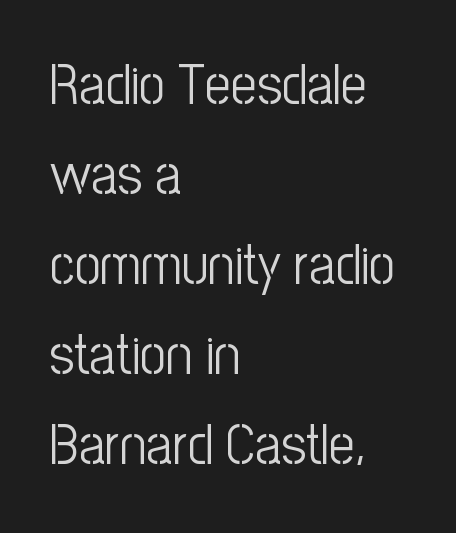
Q: Is the text bold? A: No.
Q: Is the text italic (slanted)? A: No, it is upright.
Q: Is the typeface a serif or a sans-serif typeface? A: Sans-serif.
Q: Is the text underlined? A: No.
Q: How is the paragraph aligned? A: Left-aligned.
Q: Is the spacing between letters normal or unusually wide? A: Normal.
Q: Is the spacing between lines tight, normal or loose? A: Normal.
Q: Width (condensed, normal, or wide)? A: Condensed.
Q: Stroke contrast? A: Low.
Q: x-height? A: Medium.
Q: Monospaced? A: No.
